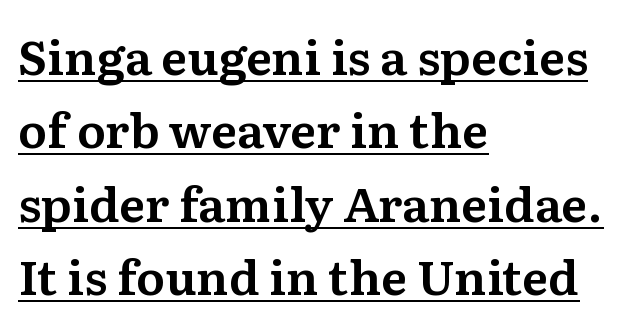
The image shows 48 px serif type, upright; set left-aligned, normal line spacing (1.53x), normal letter spacing, underlined; medium stroke contrast and a medium x-height.
